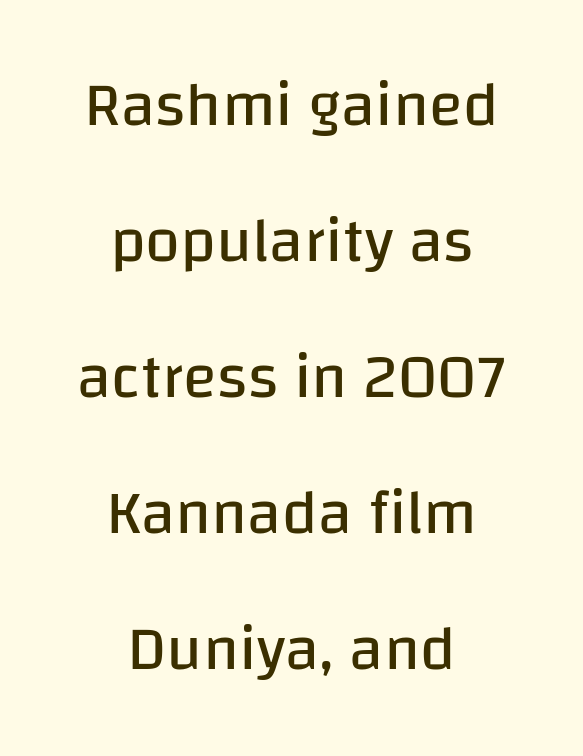
{"serif": "no", "italic": "no", "bold": "no", "weight": "regular", "width": "normal", "stroke_contrast": "low", "x_height": "large", "monospaced": "no", "underline": "no", "align": "center", "line_spacing": "loose", "line_spacing_ratio": 2.16, "letter_spacing": "normal", "letter_spacing_em": 0.0, "glyph_px": 63}
